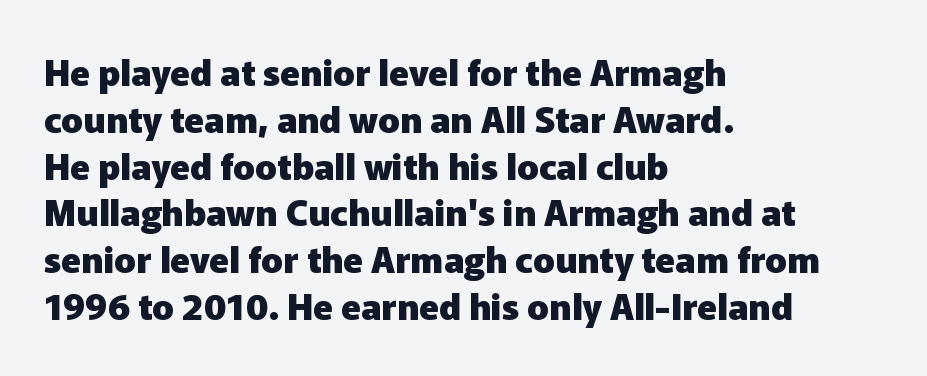
{"serif": "no", "italic": "no", "bold": "yes", "weight": "heavy", "width": "normal", "stroke_contrast": "low", "x_height": "medium", "monospaced": "no", "underline": "no", "align": "left", "line_spacing": "normal", "line_spacing_ratio": 1.3, "letter_spacing": "normal", "letter_spacing_em": 0.0, "glyph_px": 36}
